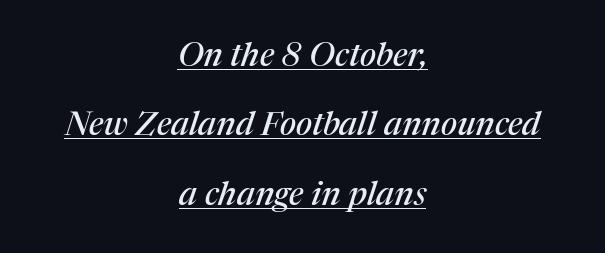
The image shows 33 px serif type, italic (leaning right); set centered, loose line spacing (2.1x), normal letter spacing, underlined; medium stroke contrast and a medium x-height.
